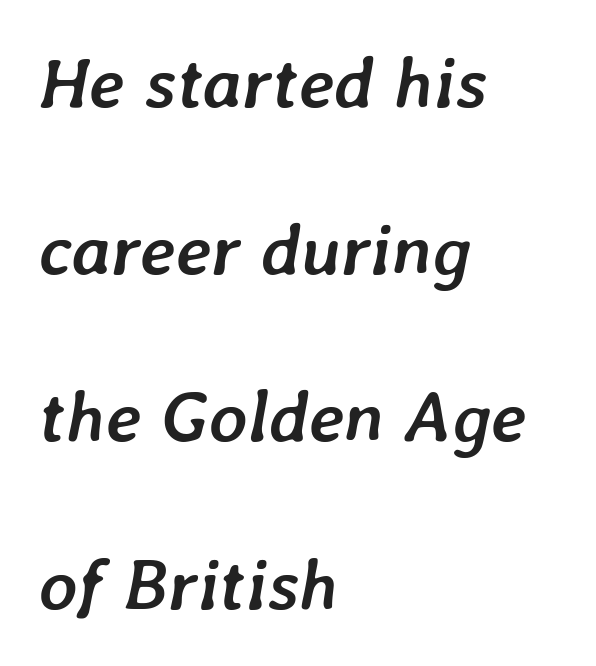
{"italic": "yes", "lean": "right", "slant_degrees": 7, "bold": "yes", "weight": "semibold", "width": "normal", "stroke_contrast": "low", "x_height": "medium", "monospaced": "no", "underline": "no", "align": "left", "line_spacing": "loose", "line_spacing_ratio": 2.29, "letter_spacing": "normal", "letter_spacing_em": 0.0, "glyph_px": 73}
